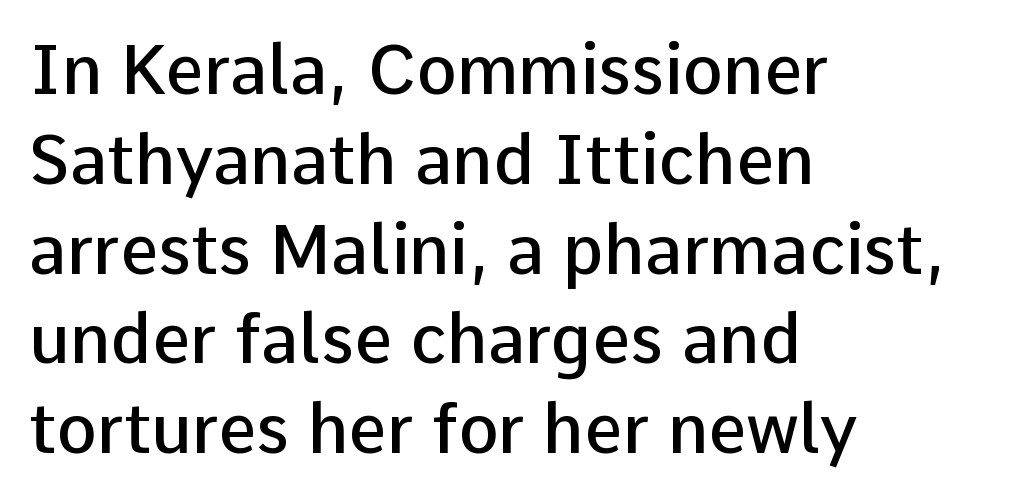
{"serif": "no", "italic": "no", "bold": "semi", "weight": "semibold", "width": "normal", "stroke_contrast": "low", "x_height": "medium", "monospaced": "no", "underline": "no", "align": "left", "line_spacing": "normal", "line_spacing_ratio": 1.32, "letter_spacing": "normal", "letter_spacing_em": 0.0, "glyph_px": 68}
